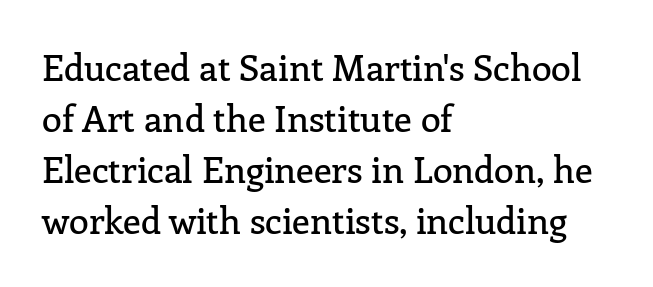
Q: Is the text italic (slanted)? A: No, it is upright.
Q: Is the typeface a serif or a sans-serif typeface? A: Serif.
Q: Is the text underlined? A: No.
Q: How is the paragraph aligned? A: Left-aligned.
Q: Is the spacing between letters normal or unusually wide? A: Normal.
Q: Is the spacing between lines tight, normal or loose? A: Normal.
Q: Width (condensed, normal, or wide)? A: Normal.
Q: Stroke contrast? A: Low.
Q: x-height? A: Medium.
Q: Monospaced? A: No.
